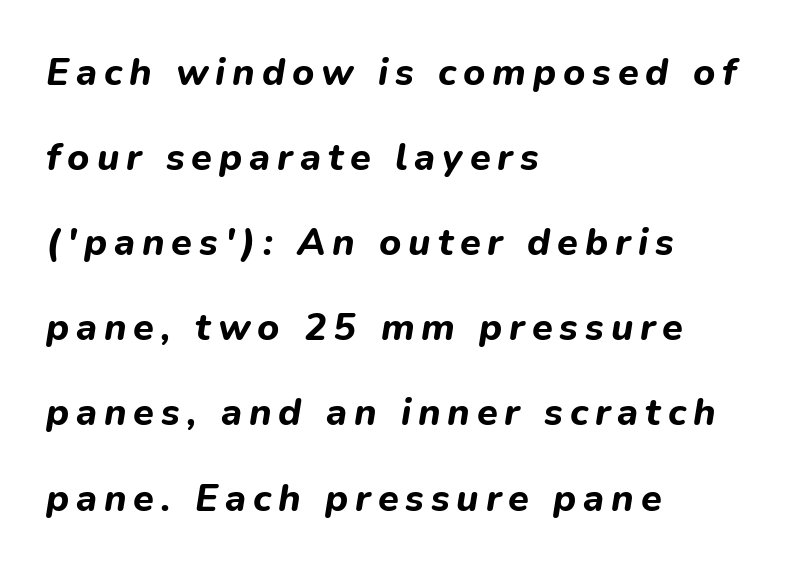
The letters are bold, with thick, heavy strokes. Underlining? Definitely not there. The space between consecutive lines is lavish. Short and long lines alike share a common starting point at left.
